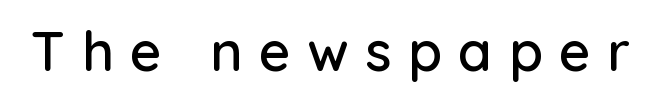
These lines have a slow, spaced-out rhythm from letter to letter. Each letter keeps its own natural width here, so spacing adapts to shape. If you drew a line through each stem, it would be perfectly vertical. Each row of text sits above clean, open space. Typographically, this falls in the sans-serif category.
